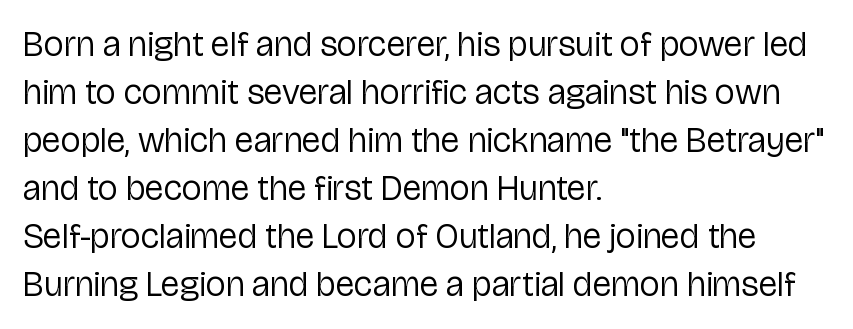
The image shows 35 px regular-weight sans-serif type, upright; set left-aligned, normal line spacing (1.37x), normal letter spacing, not underlined; low stroke contrast and a medium x-height.
